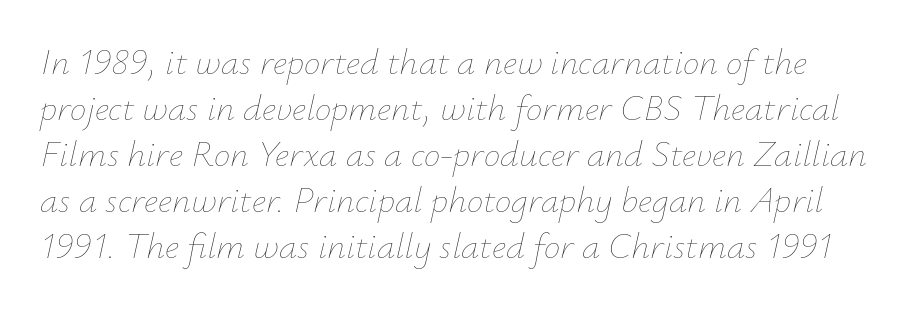
Q: Is the text bold? A: No.
Q: Is the text italic (slanted)? A: Yes, it leans right by about 12 degrees.
Q: Is the text underlined? A: No.
Q: Is the spacing between letters normal or unusually wide? A: Normal.
Q: Width (condensed, normal, or wide)? A: Normal.
Q: Stroke contrast? A: Low.
Q: x-height? A: Small.
Q: Monospaced? A: No.
